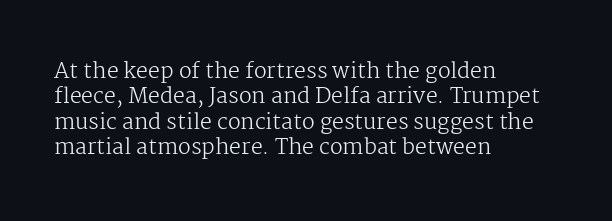
Q: Is the text bold? A: No.
Q: Is the text italic (slanted)? A: No, it is upright.
Q: Is the text underlined? A: No.
Q: How is the paragraph aligned? A: Left-aligned.
Q: Is the spacing between letters normal or unusually wide? A: Normal.
